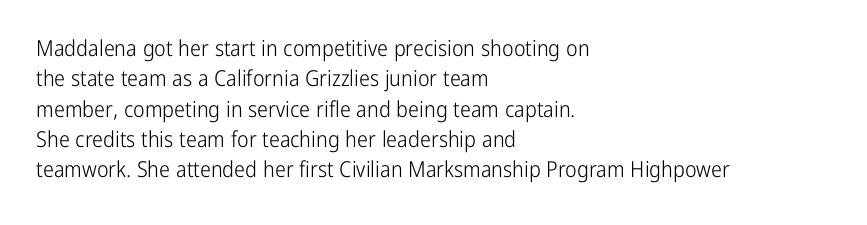
The image shows 22 px text type, upright; set left-aligned, normal line spacing (1.38x), normal letter spacing, not underlined.
